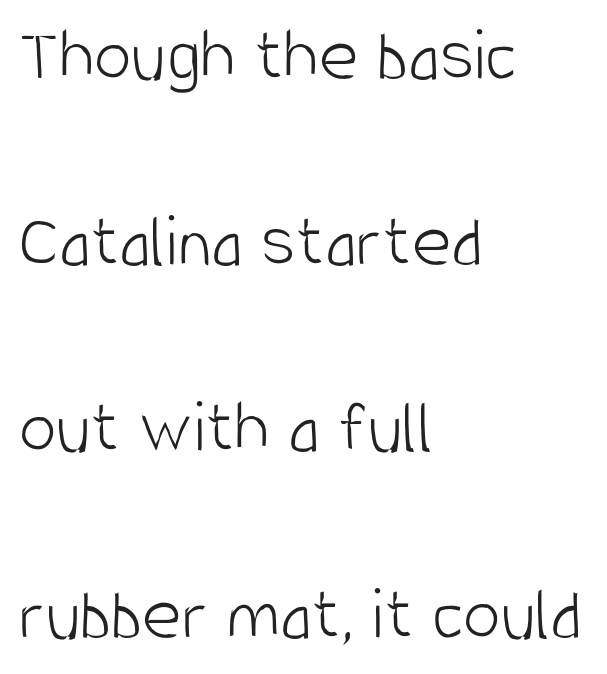
{"serif": "no", "italic": "no", "bold": "no", "weight": "light", "width": "condensed", "stroke_contrast": "low", "x_height": "large", "monospaced": "no", "underline": "no", "align": "left", "line_spacing": "loose", "line_spacing_ratio": 2.45, "letter_spacing": "normal", "letter_spacing_em": 0.0, "glyph_px": 76}
